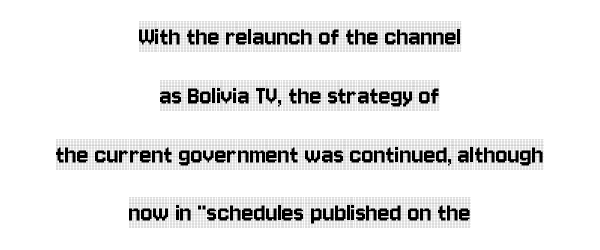
Observe the ordinary spacing: letters are neighbours, not strangers. The letters stand upright; this is a roman face. Varying glyph widths throughout — classic text-font behaviour. Summary of vertical rhythm: relaxed, with wide interline spacing. Just letters on the line, the space beneath them empty.
